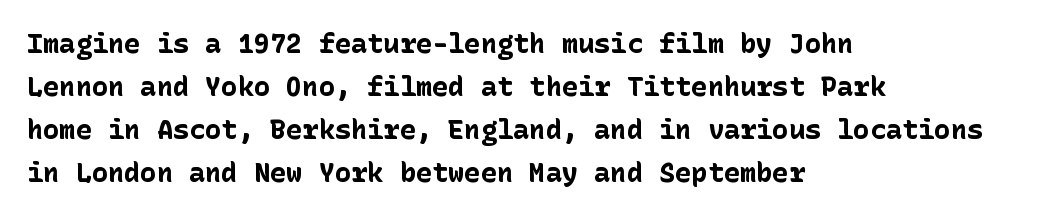
Typesetter's note: full bold, strokes at maximum text heaviness. Quick note: interline space is typical. Compared with a centered layout, this one pins lines to the left instead. Tall strokes in this sample are plumb rather than angled. The tracking reads as untouched default to a designer's eye. Has an underline been added? It has not.
